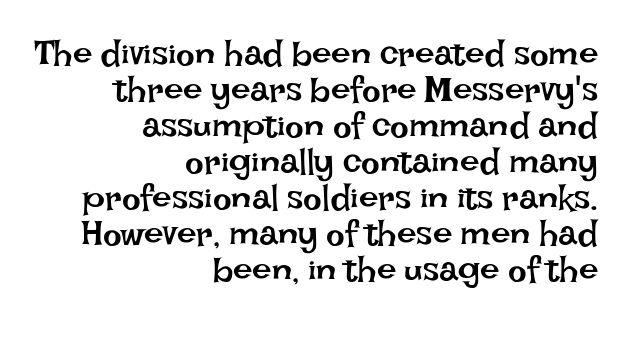
The image shows 35 px regular-weight type, upright; set right-aligned, tight line spacing (1.03x), normal letter spacing, not underlined; low stroke contrast and a large x-height.
